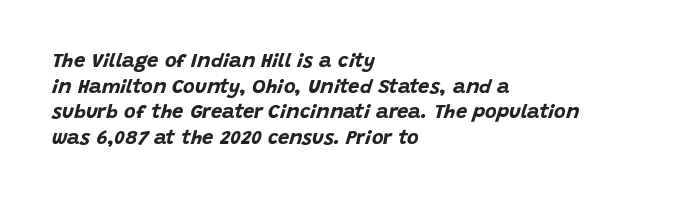
Reading down the column, the eye jumps a familiar distance to each next line. Observe the lean: these are italic letterforms. Short note: letters normally spaced. Type without underlining.
